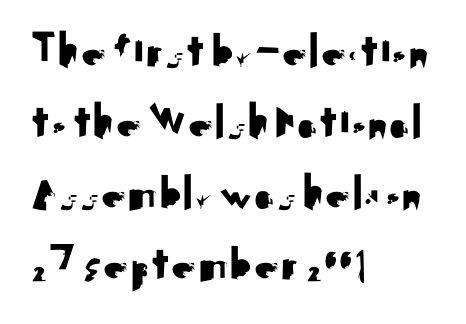
{"serif": "no", "italic": "no", "width": "normal", "stroke_contrast": "medium", "x_height": "small", "monospaced": "no", "underline": "no", "align": "left", "line_spacing": "normal", "line_spacing_ratio": 1.42, "letter_spacing": "normal", "letter_spacing_em": 0.0, "glyph_px": 50}
